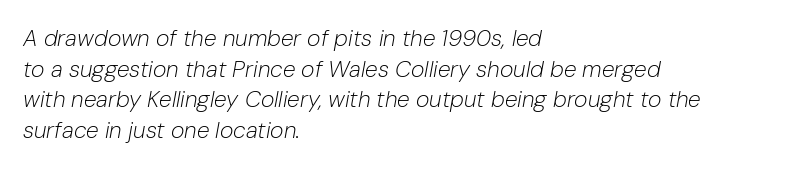
A typesetter would mark this as italic. The space between consecutive lines is moderate. Layout note: lines flush left. Is this a heavy cut? Hardly; it is regular or lighter. Bare-footed words on every line.
